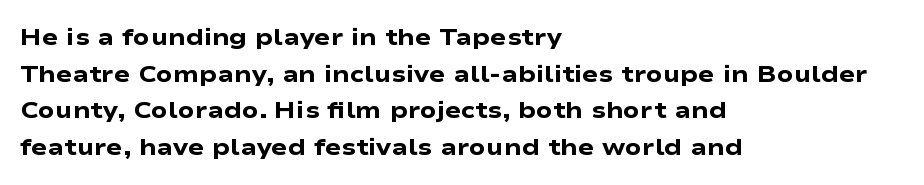
A typesetter would call this zero additional tracking. The letters stand upright; this is a roman face. Regular leading. The passage is arranged the way most books set body copy — flush left. Rule under the text: the space is simply empty. Strokes here are thick enough to call this a true bold.
